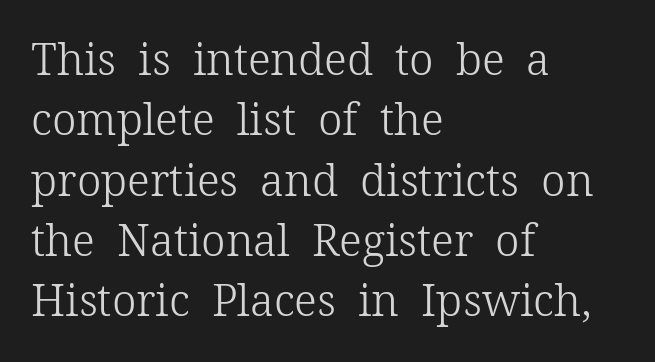
Standard letterfit; no display-style spreading of the glyphs. This sample keeps an unexceptional amount of space between lines. Posture: straight, roman, zero tilt. The letters advance in unequal steps, a hallmark of proportional type. The strip under each line holds only bare page. The lines in this sample share a left origin and differ only in where they stop.
